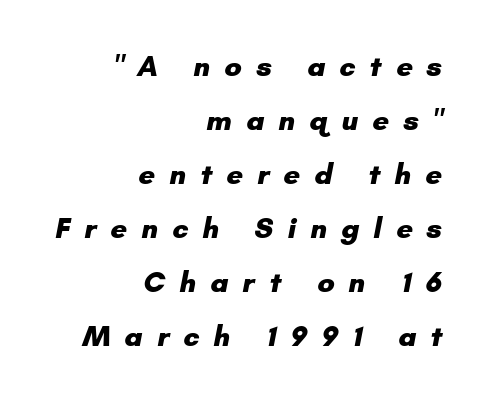
{"serif": "no", "bold": "yes", "weight": "heavy", "width": "normal", "stroke_contrast": "low", "x_height": "small", "monospaced": "no", "underline": "no", "align": "right", "line_spacing_ratio": 1.86, "letter_spacing": "wide", "letter_spacing_em": 0.48, "glyph_px": 29}
